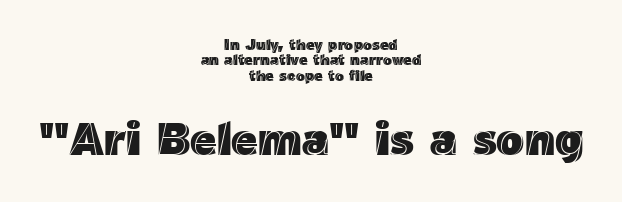
{"italic": "no", "width": "normal", "x_height": "medium", "monospaced": "no", "underline": "no", "align": "center", "line_spacing": "tight", "line_spacing_ratio": 1.02, "letter_spacing": "normal", "letter_spacing_em": 0.0, "larger_block": "second", "size_ratio": 3.07, "glyph_px": 46}
